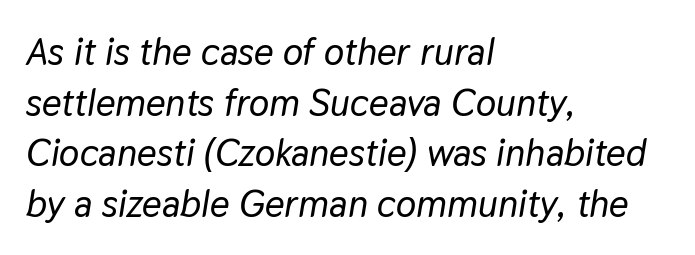
The image shows 38 px text type, italic (leaning right); set left-aligned, normal line spacing (1.33x), normal letter spacing, not underlined; low stroke contrast and a medium x-height.
